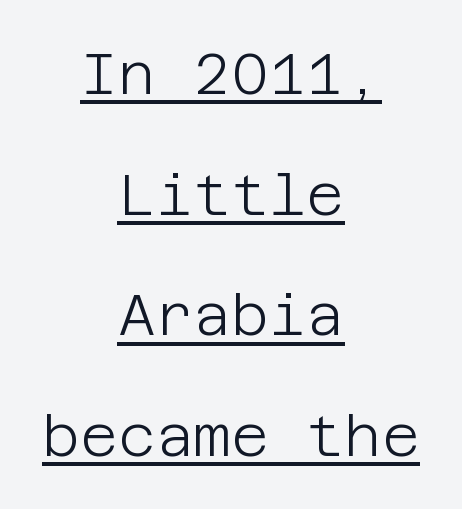
{"serif": "no", "italic": "no", "bold": "no", "weight": "light", "width": "normal", "stroke_contrast": "low", "x_height": "large", "underline": "yes", "align": "center", "line_spacing": "loose", "line_spacing_ratio": 2.08, "letter_spacing": "normal", "letter_spacing_em": 0.0, "glyph_px": 58}
